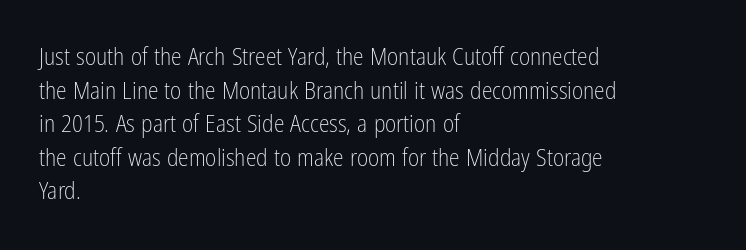
{"italic": "no", "bold": "no", "underline": "no", "align": "left", "line_spacing": "normal", "line_spacing_ratio": 1.4, "letter_spacing": "normal", "letter_spacing_em": 0.0, "glyph_px": 24}
